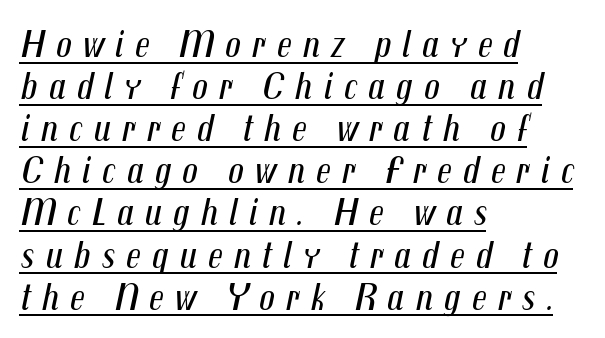
Q: Is the text bold? A: No.
Q: Is the text italic (slanted)? A: Yes, it leans right by about 12 degrees.
Q: Is the text underlined? A: Yes.
Q: How is the paragraph aligned? A: Left-aligned.
Q: Is the spacing between letters normal or unusually wide? A: Unusually wide.
Q: Is the spacing between lines tight, normal or loose? A: Tight.
Q: Width (condensed, normal, or wide)? A: Condensed.
Q: Stroke contrast? A: Medium.
Q: x-height? A: Medium.
Q: Monospaced? A: No.
